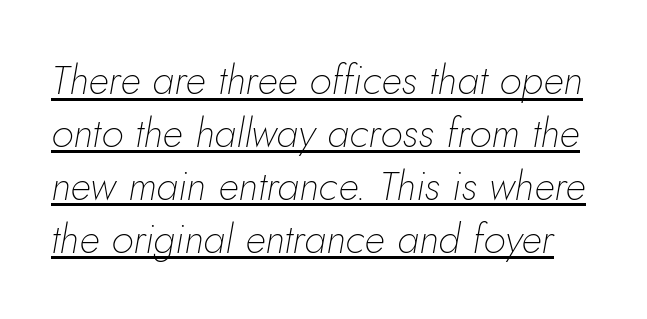
Underlining? Definitely there. This is oblique type, the kind used for emphasis or titles. Spacing verdict: proportional, widths tailored to each character. What's the leading like? Ordinary, nothing unusual. Compared with a typical body face, this is equally light or lighter still. Here the glyphs are tracked normally, forming tight word shapes.
